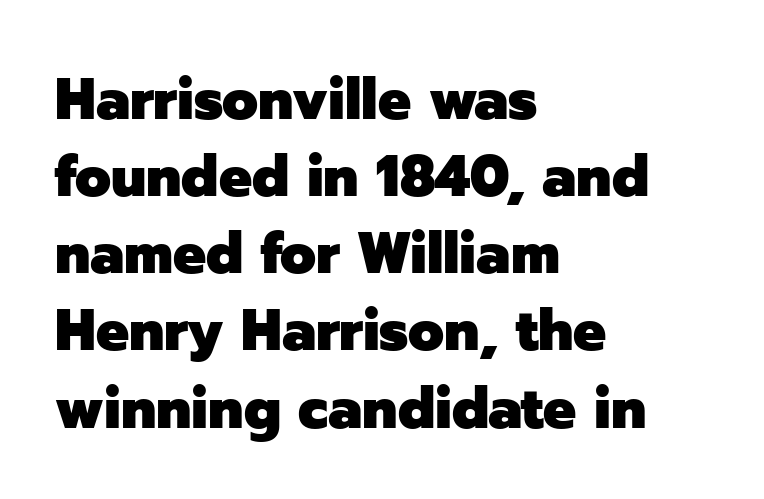
{"serif": "no", "italic": "no", "bold": "yes", "weight": "heavy", "width": "normal", "stroke_contrast": "low", "x_height": "medium", "monospaced": "no", "underline": "no", "align": "left", "line_spacing": "normal", "line_spacing_ratio": 1.33, "letter_spacing": "normal", "letter_spacing_em": 0.0, "glyph_px": 58}
